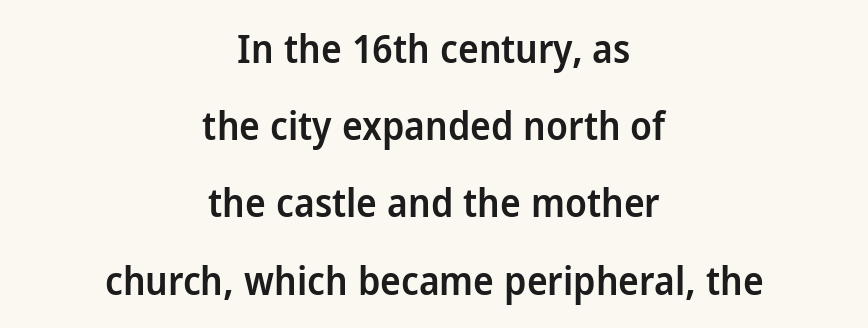
{"serif": "no", "italic": "no", "bold": "semi", "weight": "semibold", "width": "normal", "stroke_contrast": "low", "x_height": "medium", "monospaced": "no", "underline": "no", "align": "center", "line_spacing": "loose", "line_spacing_ratio": 1.98, "letter_spacing": "normal", "letter_spacing_em": 0.0, "glyph_px": 39}
